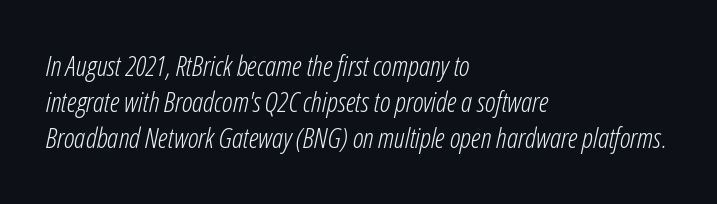
Check the space under the baseline: it is left empty. Note the varied advance widths — an 'i' is clearly narrower than an 'm'. Vertically, the passage feels balanced, rows spaced as you'd expect. The passage shown leans; its letterforms are oblique. These lines are set flush left with a ragged right edge. You could call the tracking neutral — neither tight nor loose.
